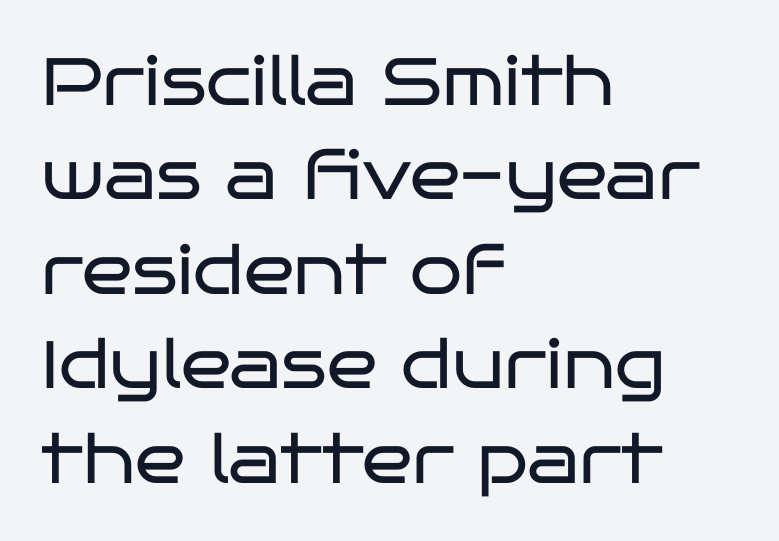
In terms of posture, this sample is upright. Anything drawn beneath the words? Only blank space. Each line starts at the same left margin while the right side varies. Examine the stroke ends and you'll find no serifs. The passage shown stacks its lines at a standard gap.
